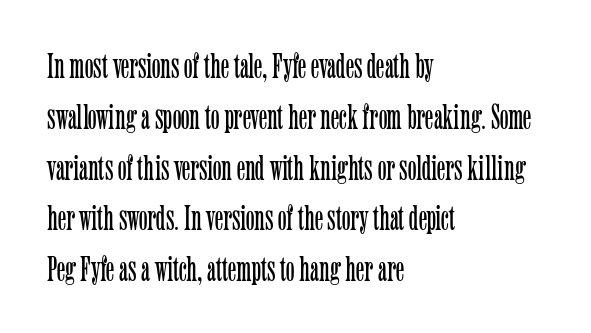
Q: Is the text bold? A: No.
Q: Is the text italic (slanted)? A: No, it is upright.
Q: Is the typeface a serif or a sans-serif typeface? A: Serif.
Q: Is the text underlined? A: No.
Q: How is the paragraph aligned? A: Left-aligned.
Q: Is the spacing between letters normal or unusually wide? A: Normal.
Q: Is the spacing between lines tight, normal or loose? A: Normal.
Q: Width (condensed, normal, or wide)? A: Condensed.
Q: Stroke contrast? A: Low.
Q: x-height? A: Medium.
Q: Monospaced? A: No.
